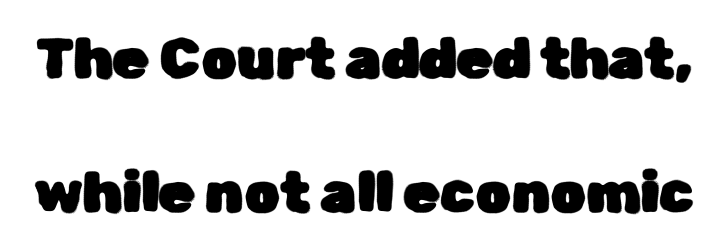
{"serif": "no", "italic": "no", "width": "normal", "stroke_contrast": "low", "x_height": "medium", "monospaced": "no", "underline": "no", "line_spacing": "loose", "line_spacing_ratio": 2.35, "letter_spacing": "normal", "letter_spacing_em": 0.0, "glyph_px": 57}
